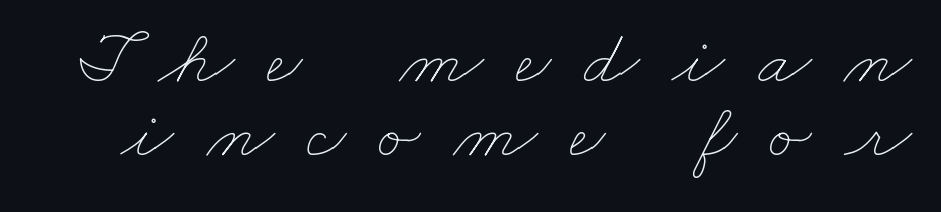
The image shows 78 px thin, wide type; set tight line spacing (0.95x), unusually wide letter spacing (+0.42 em), not underlined; low stroke contrast and a small x-height.
